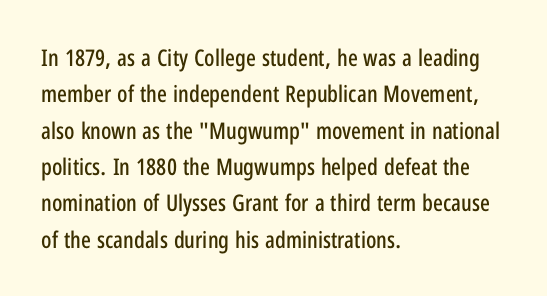
Style check: upright. Honestly, the letter spacing is just normal — you wouldn't notice it. Short and long lines alike share a common starting point at left. Any mark beneath the type? The region is blank. Interline gaps are of average width in this sample.
